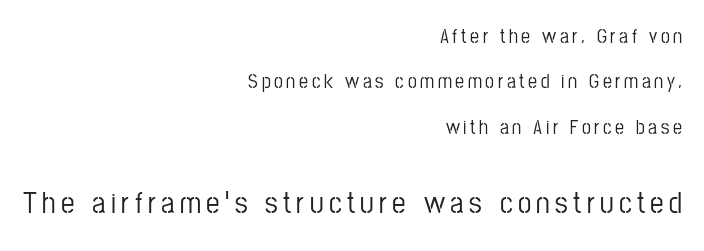
{"serif": "no", "italic": "no", "width": "condensed", "stroke_contrast": "low", "x_height": "medium", "monospaced": "no", "underline": "no", "align": "right", "line_spacing": "loose", "line_spacing_ratio": 2.27, "larger_block": "second", "size_ratio": 1.5, "glyph_px": 30}
